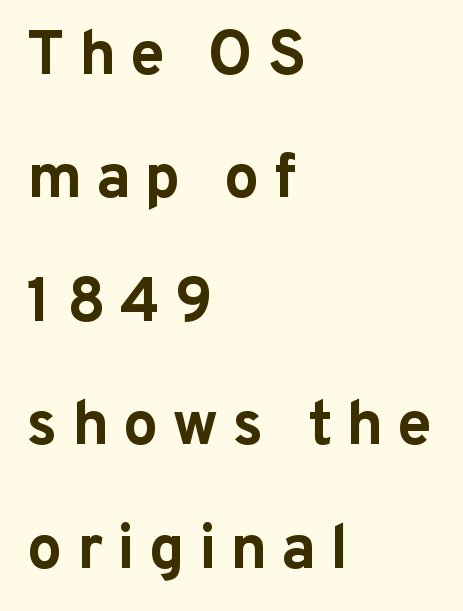
The image shows 62 px bold sans-serif type, upright; set left-aligned, loose line spacing (1.99x), unusually wide letter spacing (+0.23 em), not underlined; low stroke contrast and a medium x-height.
